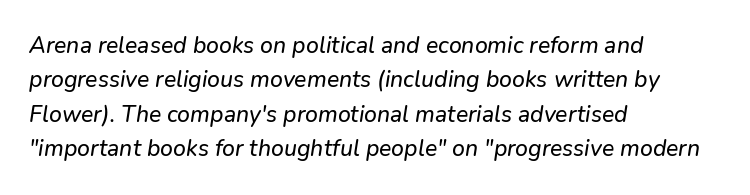
The rendering uses a moderate line-height, typical for paragraphs. The glyphs look as if they've been sheared to an angle. Lines of text with bare space underneath. How are the letters spaced? Ordinarily, with no added tracking. Caption: multi-line text, flush left, ragged right.
